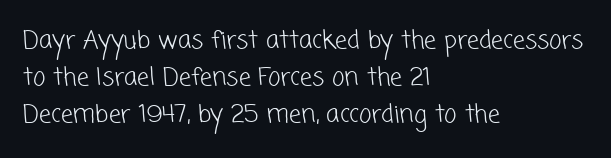
Beneath every word, the page is bare. The leading is moderate, giving the passage an even texture. This sample uses plain, unmodified letter spacing. Vertical stems look standard width or narrower in stroke. This sample is left-justified, so line endings fall wherever the words run out.
